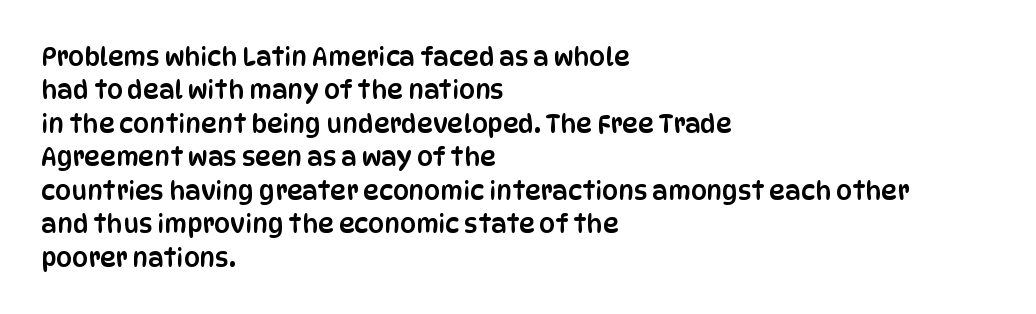
{"italic": "no", "underline": "no", "align": "left", "line_spacing": "normal", "line_spacing_ratio": 1.34, "letter_spacing": "normal", "letter_spacing_em": 0.0, "glyph_px": 25}
